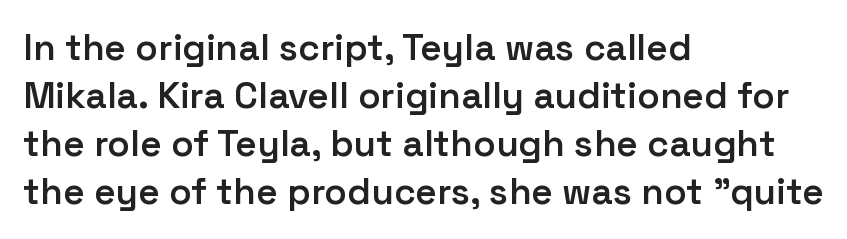
{"serif": "no", "italic": "no", "bold": "semi", "weight": "semibold", "width": "normal", "stroke_contrast": "low", "x_height": "medium", "monospaced": "no", "underline": "no", "align": "left", "line_spacing": "normal", "line_spacing_ratio": 1.3, "letter_spacing": "normal", "letter_spacing_em": 0.0, "glyph_px": 37}
